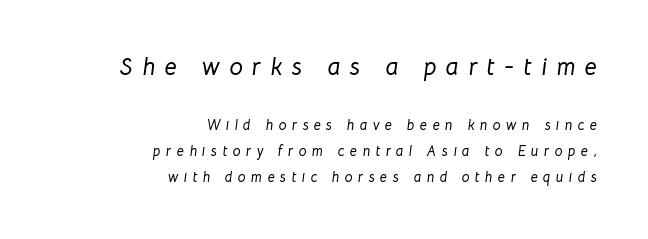
Beneath every word, the page is bare. The first block has been scaled up relative to the second. The lines are quadded right. There's an unmistakable incline to the writing here.
